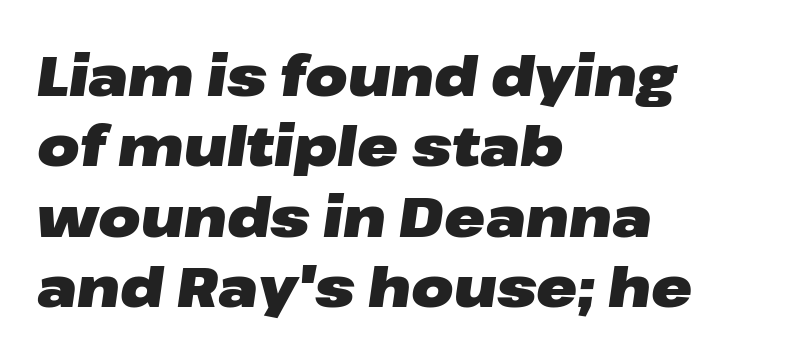
The image shows 55 px heavy, wide type, italic (leaning right); set left-aligned, normal line spacing (1.28x), normal letter spacing, not underlined; low stroke contrast and a medium x-height.
